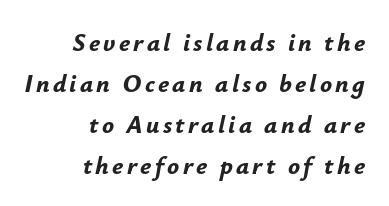
Its strokes are broad and dark, the hallmark of bold type. Lines of text with bare space underneath. If you drew a ruler down the right edge, every line would touch it. Designer's note — italics engaged. The rows are spaced the way most documents space them.
